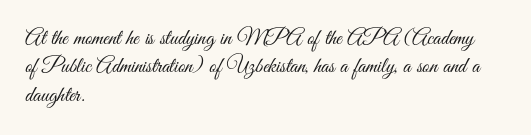
The image shows 22 px text type; set left-aligned, normal line spacing (1.29x), normal letter spacing, not underlined.
